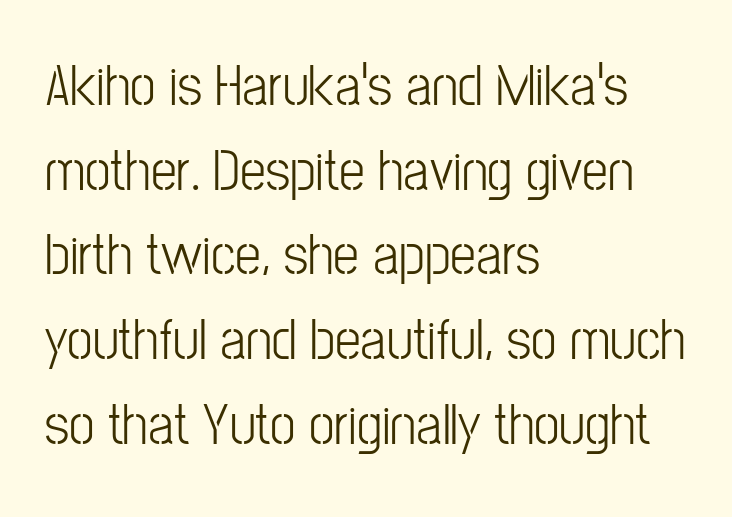
Does extra space separate the letters? No, they use regular spacing. Vertical spacing — default. Font category for this specimen: sans-serif. This rendering uses left alignment, leaving the right contour irregular. Proportional: the letters do not fall into vertical columns.
